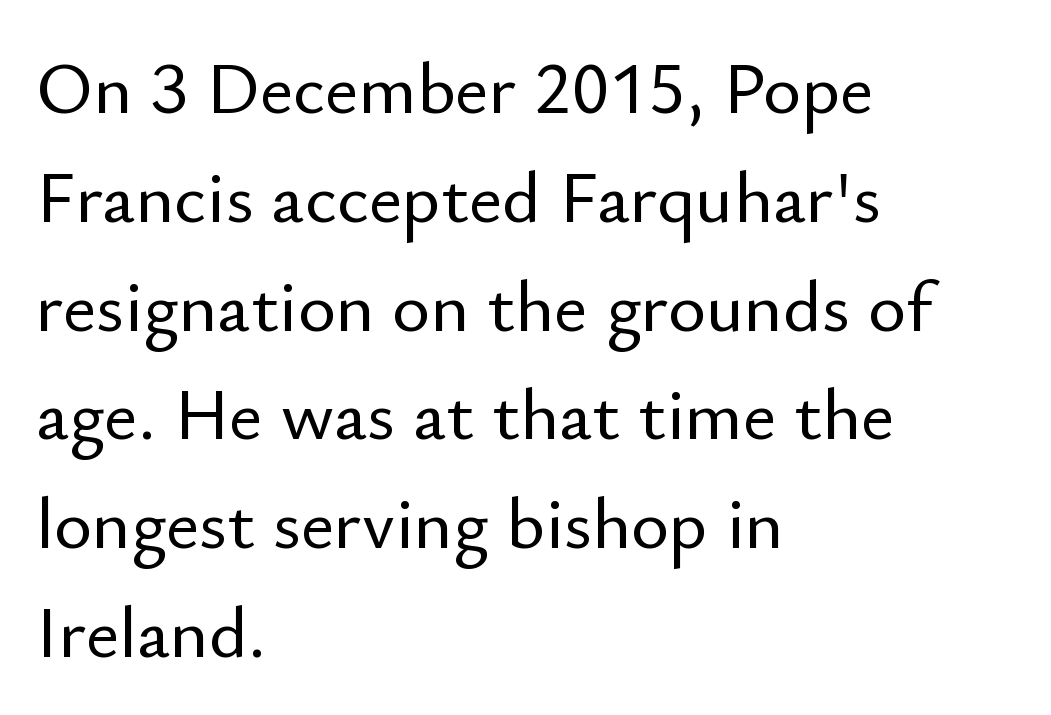
{"serif": "no", "italic": "no", "width": "normal", "stroke_contrast": "low", "x_height": "small", "monospaced": "no", "underline": "no", "align": "left", "line_spacing": "normal", "line_spacing_ratio": 1.49, "letter_spacing": "normal", "letter_spacing_em": 0.0, "glyph_px": 73}
